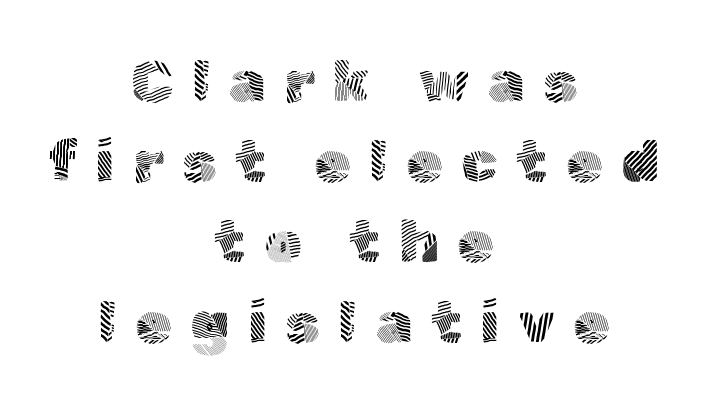
Q: Is the text bold? A: No.
Q: Is the text italic (slanted)? A: No, it is upright.
Q: Is the typeface a serif or a sans-serif typeface? A: Sans-serif.
Q: Is the text underlined? A: No.
Q: How is the paragraph aligned? A: Centered.
Q: Is the spacing between letters normal or unusually wide? A: Unusually wide.
Q: Is the spacing between lines tight, normal or loose? A: Normal.
Q: Width (condensed, normal, or wide)? A: Normal.
Q: x-height? A: Medium.
Q: Monospaced? A: No.
